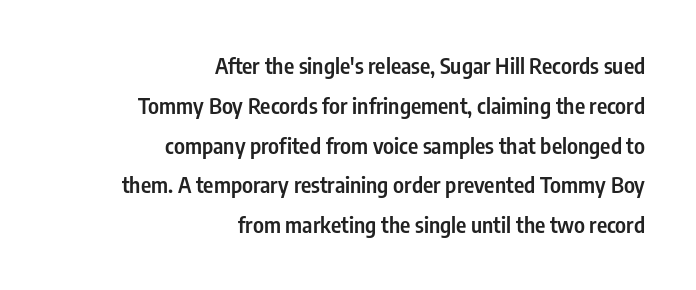
If you drew a line through each stem, it would be perfectly vertical. The paragraph shown leans on its right margin. Observe the ordinary spacing: letters are neighbours, not strangers. Decoration check: the copy has no underline.
